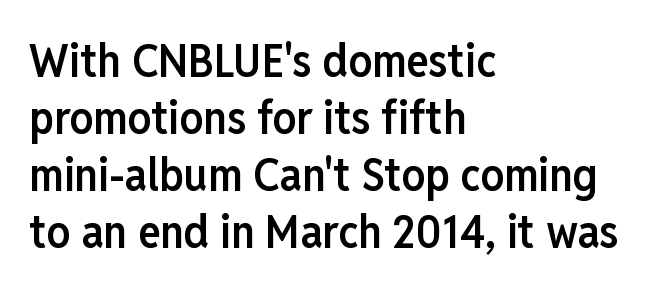
Q: Is the text bold? A: Semi-bold.
Q: Is the text italic (slanted)? A: No, it is upright.
Q: Is the typeface a serif or a sans-serif typeface? A: Sans-serif.
Q: Is the text underlined? A: No.
Q: How is the paragraph aligned? A: Left-aligned.
Q: Is the spacing between letters normal or unusually wide? A: Normal.
Q: Width (condensed, normal, or wide)? A: Condensed.
Q: Stroke contrast? A: Low.
Q: x-height? A: Medium.
Q: Monospaced? A: No.
